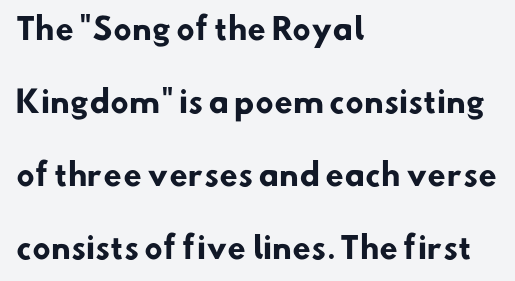
The image shows 30 px heavy sans-serif type; set left-aligned, loose line spacing (2.43x), normal letter spacing, not underlined; low stroke contrast and a small x-height.
